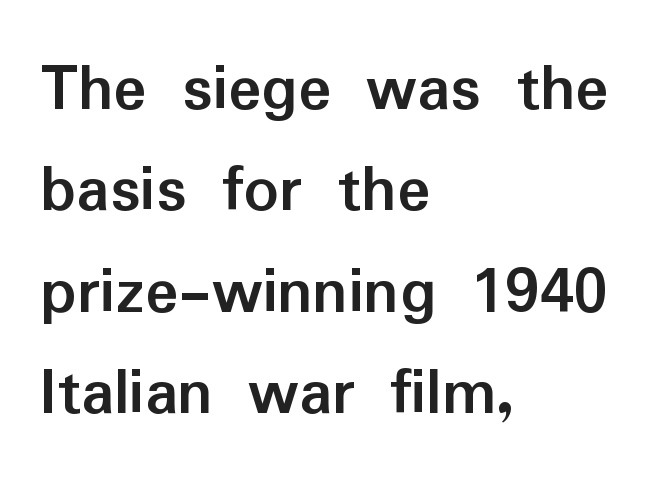
Q: Is the text bold? A: Yes.
Q: Is the text italic (slanted)? A: No, it is upright.
Q: Is the typeface a serif or a sans-serif typeface? A: Sans-serif.
Q: Is the text underlined? A: No.
Q: How is the paragraph aligned? A: Left-aligned.
Q: Is the spacing between letters normal or unusually wide? A: Normal.
Q: Is the spacing between lines tight, normal or loose? A: Normal.
Q: Width (condensed, normal, or wide)? A: Normal.
Q: Stroke contrast? A: Low.
Q: x-height? A: Medium.
Q: Monospaced? A: No.
